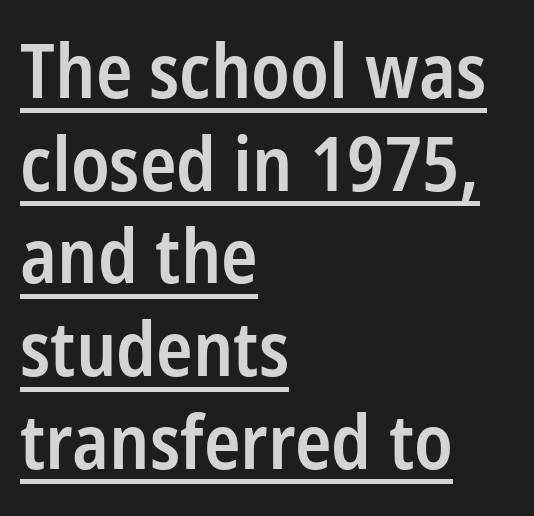
{"serif": "no", "italic": "no", "bold": "semi", "weight": "semibold", "width": "condensed", "stroke_contrast": "low", "x_height": "medium", "monospaced": "no", "underline": "yes", "align": "left", "line_spacing_ratio": 1.22, "letter_spacing": "normal", "letter_spacing_em": 0.0, "glyph_px": 76}
